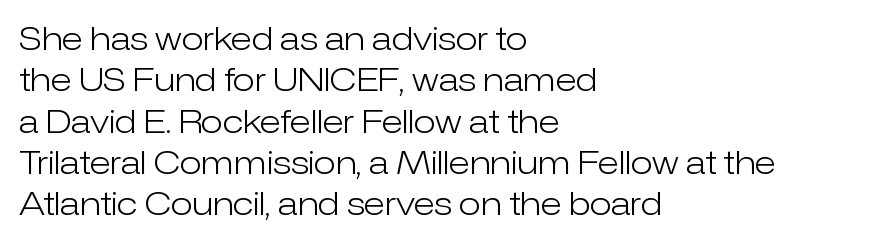
Q: Is the text bold? A: No.
Q: Is the text italic (slanted)? A: No, it is upright.
Q: Is the typeface a serif or a sans-serif typeface? A: Sans-serif.
Q: Is the text underlined? A: No.
Q: How is the paragraph aligned? A: Left-aligned.
Q: Is the spacing between letters normal or unusually wide? A: Normal.
Q: Is the spacing between lines tight, normal or loose? A: Normal.
Q: Width (condensed, normal, or wide)? A: Normal.
Q: Stroke contrast? A: Low.
Q: x-height? A: Medium.
Q: Monospaced? A: No.
